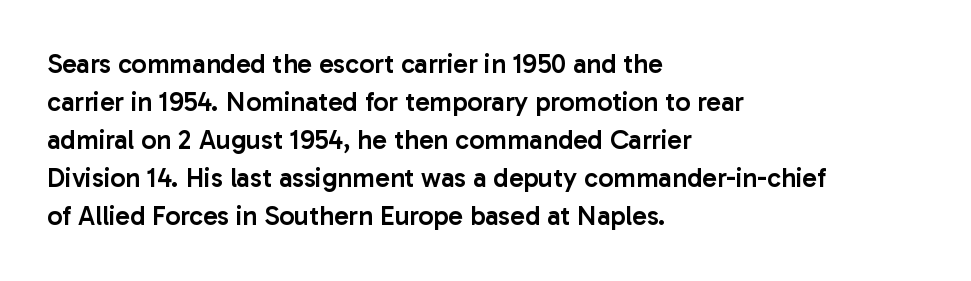
The lines sit at an ordinary, default distance from one another. Compared with typical body copy, the letter spacing here is the same. Casual observation: everything's shoved over to the left. The lettering stays uniformly vertical, giving the passage a roman look.
